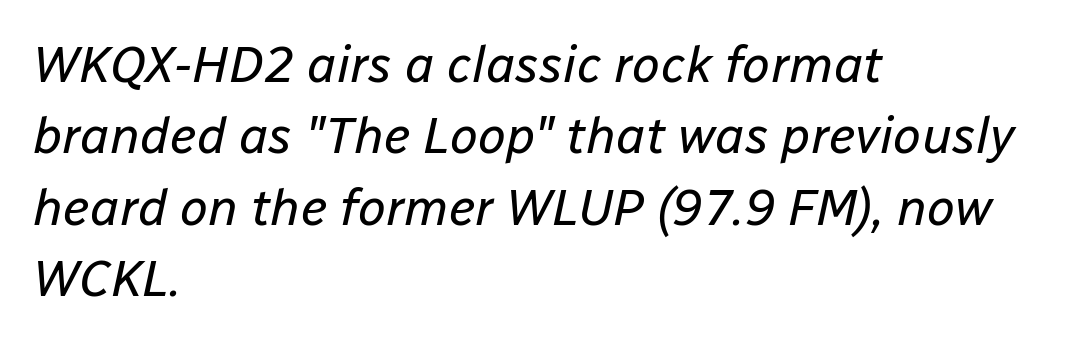
Letter spacing: default. Yep, that's italic — everything's leaning. Do the characters align in a grid? No, the font is proportional. The words here are not underlined. The vertical gap from one line to the next is medium. The typesetter chose a ragged-right arrangement here.
